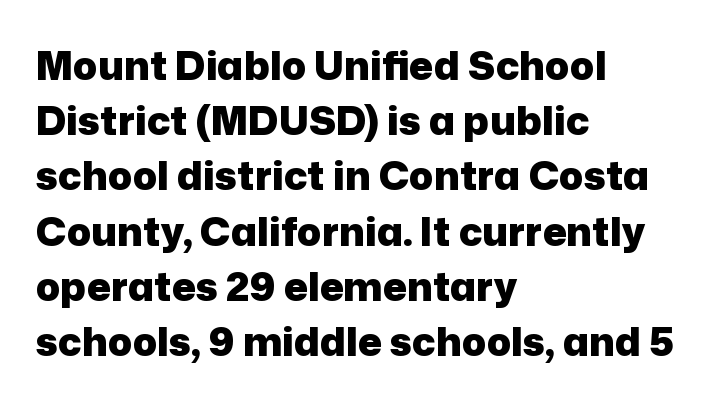
The face used here is a sans, in the tradition of grotesques and geometrics. Does extra space separate the letters? No, they use regular spacing. If you drew a line through each stem, it would be perfectly vertical. The passage shown is typed in a proportional face where columns would drift. The space beneath each line is pristine and unruled. Rows of type keep a routine distance in the vertical direction.
